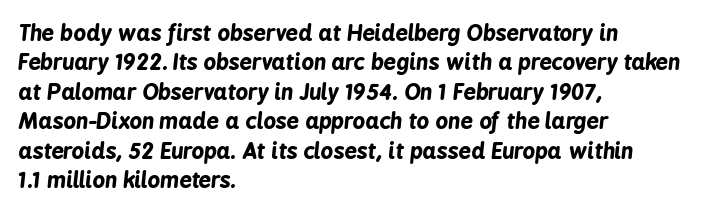
{"italic": "yes", "lean": "right", "slant_degrees": 6, "bold": "yes", "underline": "no", "align": "left", "line_spacing": "normal", "line_spacing_ratio": 1.34, "letter_spacing": "normal", "letter_spacing_em": 0.0, "glyph_px": 22}
